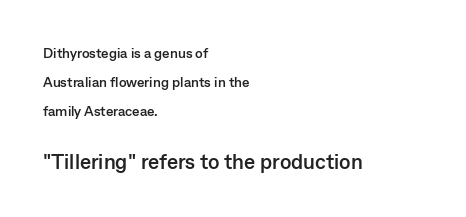
Q: Is the text bold? A: Yes.
Q: Is the text italic (slanted)? A: No, it is upright.
Q: Is the text underlined? A: No.
Q: How is the paragraph aligned? A: Left-aligned.
Q: Is the spacing between letters normal or unusually wide? A: Normal.
Q: Is the spacing between lines tight, normal or loose? A: Loose.
Q: Which block of text is set in a larger size, the first (top) or the second (bottom)? A: The second (bottom) one.
